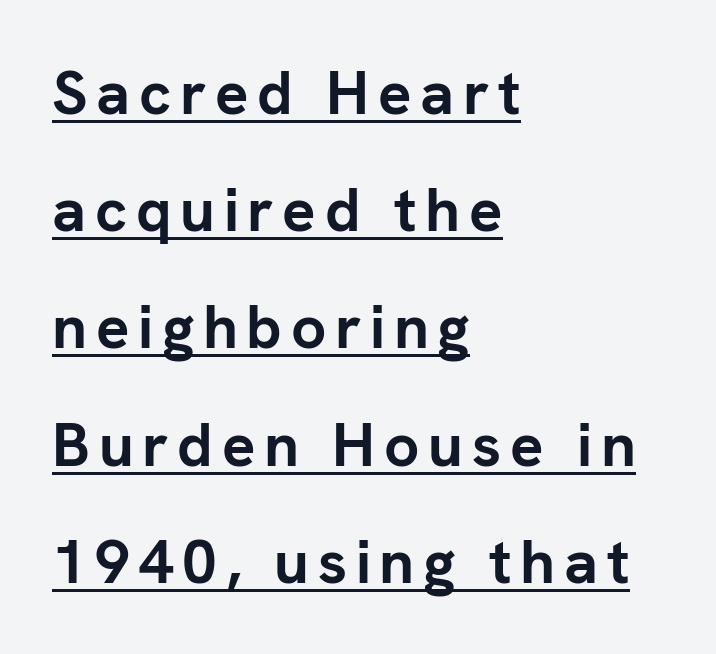
{"serif": "no", "italic": "no", "bold": "yes", "weight": "semibold", "width": "normal", "stroke_contrast": "low", "x_height": "medium", "monospaced": "no", "underline": "yes", "align": "left", "line_spacing_ratio": 1.89, "glyph_px": 62}
